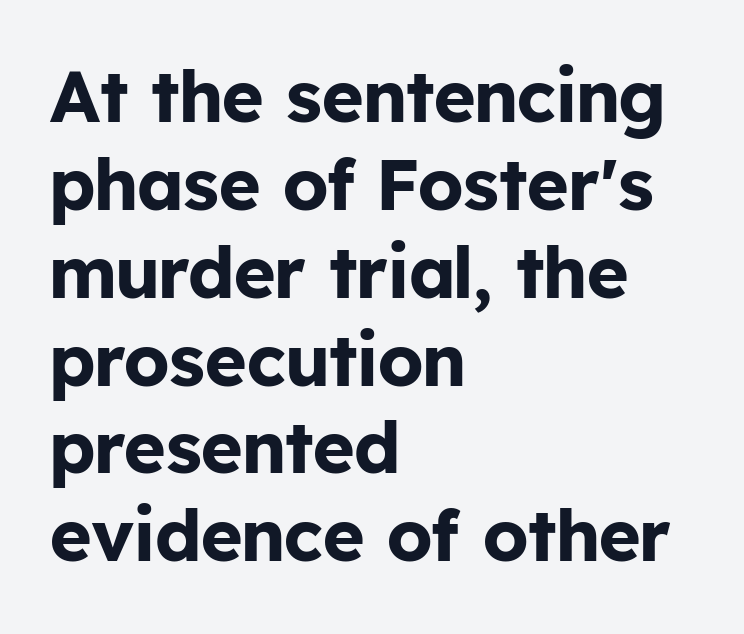
Lines of text with bare space underneath. You can tell from the bare stems that sans-serif type was used. Letter spacing: default. Each letter keeps its own natural width here, so spacing adapts to shape. A student would call this left alignment; a typographer would say flush left, rag right.
